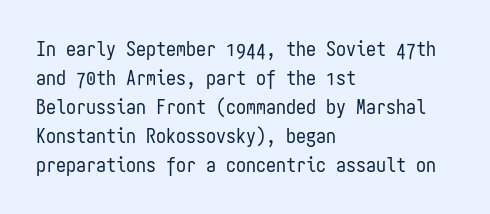
Q: Is the text bold? A: No.
Q: Is the text italic (slanted)? A: No, it is upright.
Q: Is the text underlined? A: No.
Q: How is the paragraph aligned? A: Left-aligned.
Q: Is the spacing between letters normal or unusually wide? A: Normal.
Q: Is the spacing between lines tight, normal or loose? A: Normal.
